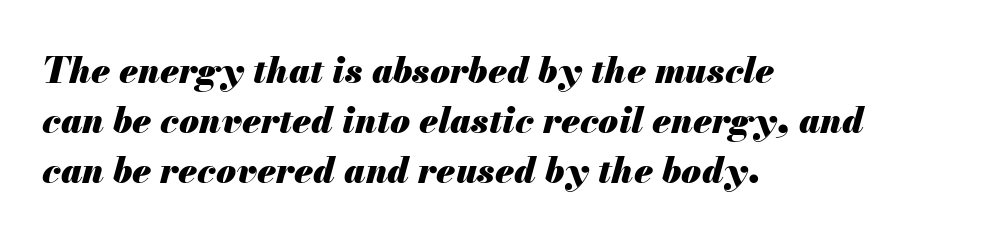
Looking at the ascenders, they clearly lean. The rendering anchors every line to the left-hand side. The typesetting leans heavy: a genuine bold. The designer left line spacing at the default. The line texture is even and compact thanks to regular tracking.
